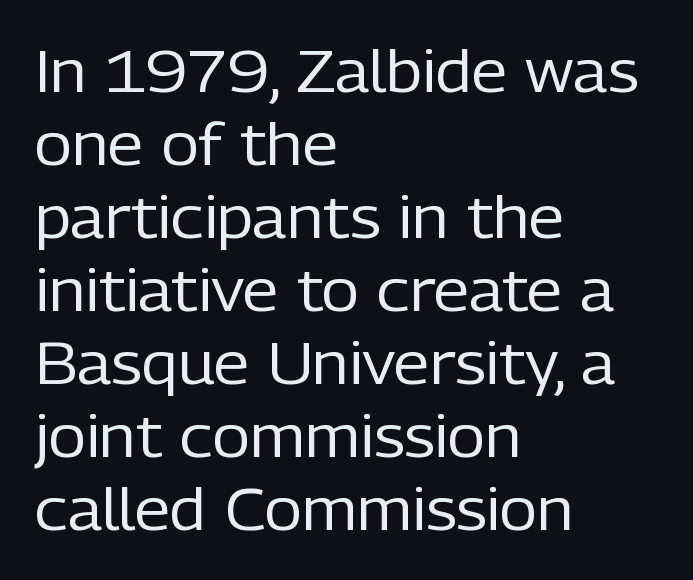
The image shows 58 px regular-weight sans-serif type, upright; set left-aligned, normal line spacing (1.26x), normal letter spacing, not underlined; low stroke contrast and a medium x-height.
